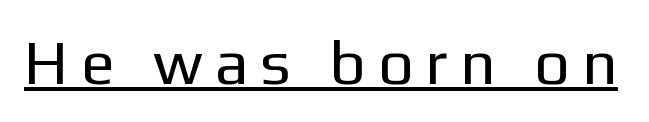
The image shows 63 px regular-weight sans-serif type, upright; set underlined; low stroke contrast and a medium x-height.
